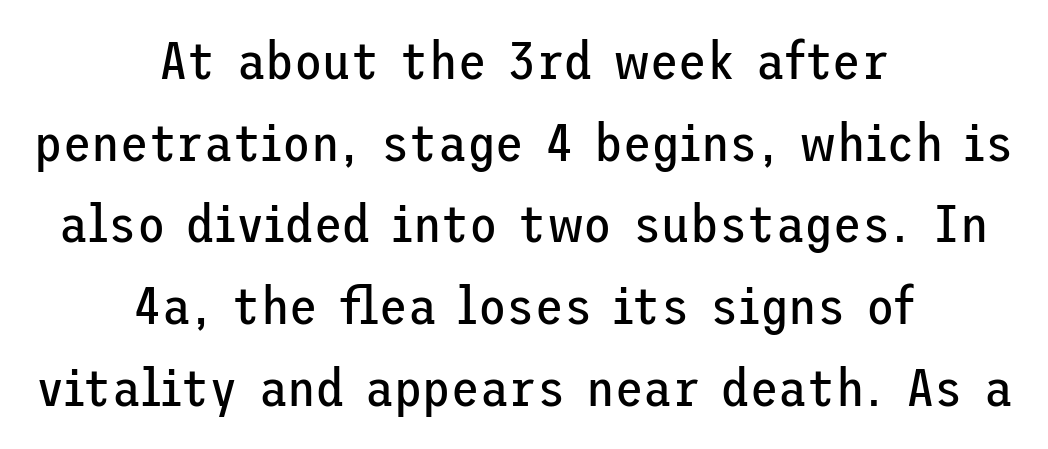
The image shows 52 px regular-weight sans-serif type, upright; set centered, normal line spacing (1.57x), normal letter spacing, not underlined; low stroke contrast and a medium x-height.
